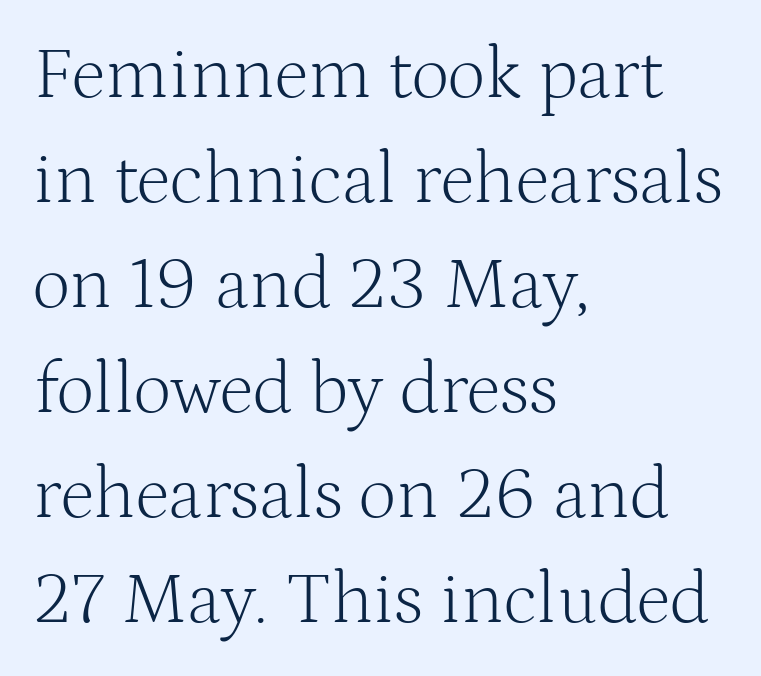
The image shows 74 px light serif type, upright; set left-aligned, normal line spacing (1.42x), normal letter spacing, not underlined; medium stroke contrast and a medium x-height.
